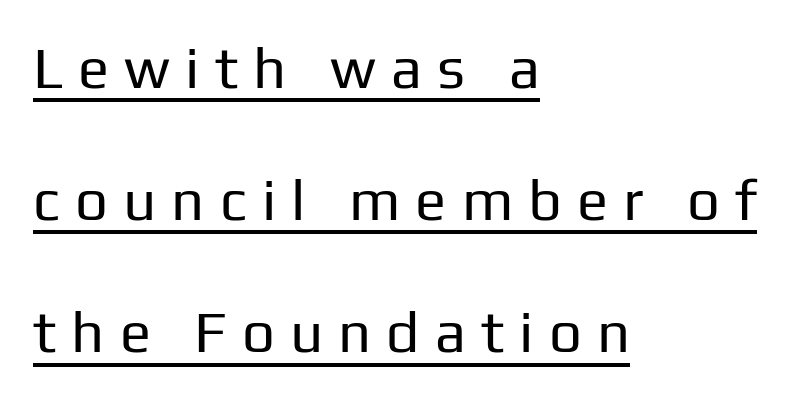
Q: Is the text bold? A: No.
Q: Is the text italic (slanted)? A: No, it is upright.
Q: Is the typeface a serif or a sans-serif typeface? A: Sans-serif.
Q: Is the text underlined? A: Yes.
Q: How is the paragraph aligned? A: Left-aligned.
Q: Is the spacing between letters normal or unusually wide? A: Unusually wide.
Q: Is the spacing between lines tight, normal or loose? A: Loose.
Q: Width (condensed, normal, or wide)? A: Normal.
Q: Stroke contrast? A: Low.
Q: x-height? A: Medium.
Q: Monospaced? A: No.
